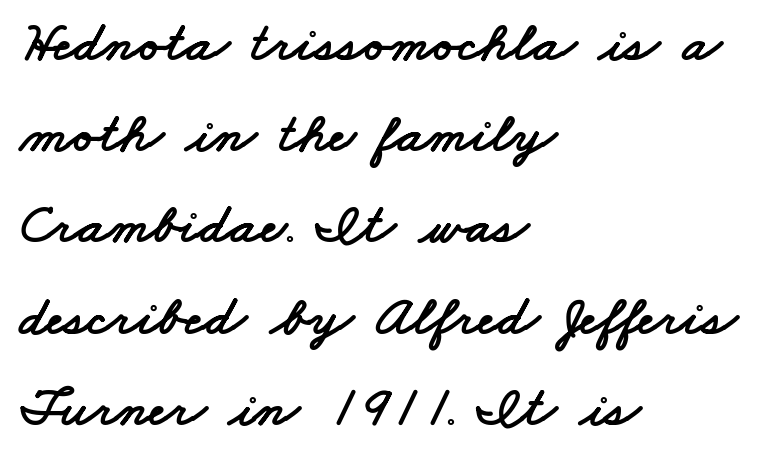
The image shows 57 px wide sans-serif type; set left-aligned, normal line spacing (1.6x), normal letter spacing, not underlined; low stroke contrast and a small x-height.
